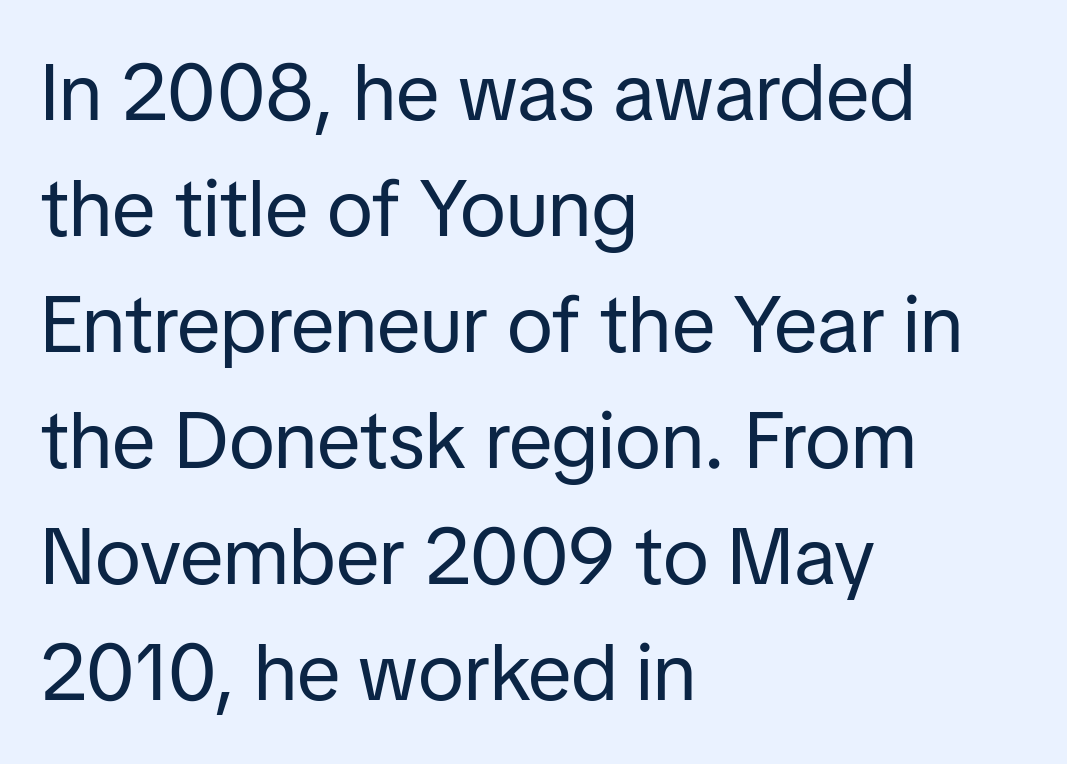
The lines in this sample share a left origin and differ only in where they stop. The strokes are not fattened; the text isn't bold. No italicization has been applied; the sample stays upright. The foot of each line stays bare and open. How are the letters spaced? Ordinarily, with no added tracking. Do the characters align in a grid? No, the font is proportional.
